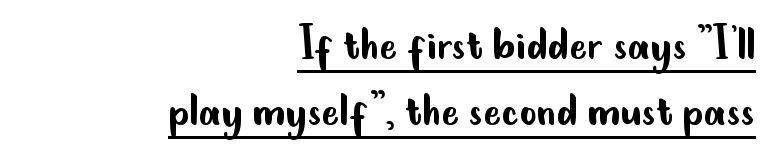
The image shows 53 px regular-weight, condensed sans-serif type, upright; set right-aligned, normal line spacing (1.25x), normal letter spacing, underlined; low stroke contrast and a small x-height.
